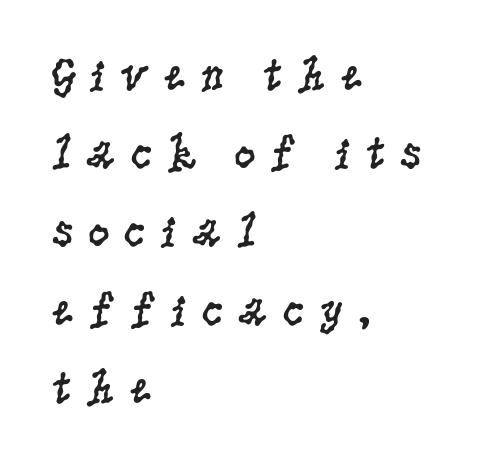
Q: Is the text bold? A: No.
Q: Is the typeface a serif or a sans-serif typeface? A: Serif.
Q: Is the text underlined? A: No.
Q: How is the paragraph aligned? A: Left-aligned.
Q: Is the spacing between letters normal or unusually wide? A: Unusually wide.
Q: Is the spacing between lines tight, normal or loose? A: Normal.
Q: Width (condensed, normal, or wide)? A: Condensed.
Q: Stroke contrast? A: Low.
Q: x-height? A: Large.
Q: Monospaced? A: No.
